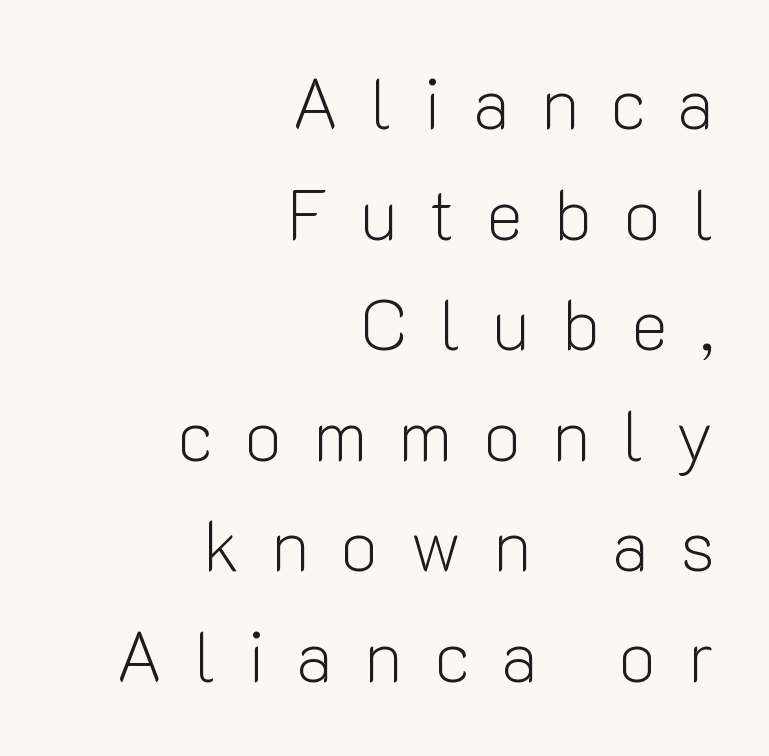
Q: Is the text bold? A: No.
Q: Is the text italic (slanted)? A: No, it is upright.
Q: Is the typeface a serif or a sans-serif typeface? A: Sans-serif.
Q: Is the text underlined? A: No.
Q: How is the paragraph aligned? A: Right-aligned.
Q: Is the spacing between letters normal or unusually wide? A: Unusually wide.
Q: Is the spacing between lines tight, normal or loose? A: Normal.
Q: Width (condensed, normal, or wide)? A: Normal.
Q: Stroke contrast? A: Low.
Q: x-height? A: Medium.
Q: Monospaced? A: No.
